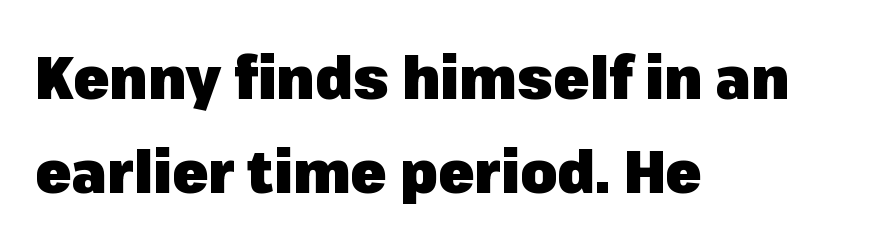
Q: Is the text bold? A: Yes.
Q: Is the text italic (slanted)? A: No, it is upright.
Q: Is the typeface a serif or a sans-serif typeface? A: Sans-serif.
Q: Is the text underlined? A: No.
Q: How is the paragraph aligned? A: Left-aligned.
Q: Is the spacing between letters normal or unusually wide? A: Normal.
Q: Is the spacing between lines tight, normal or loose? A: Normal.
Q: Width (condensed, normal, or wide)? A: Normal.
Q: Stroke contrast? A: Low.
Q: x-height? A: Medium.
Q: Monospaced? A: No.
